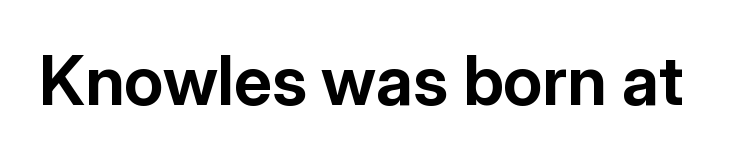
The image shows 68 px bold sans-serif type, upright; set normal letter spacing, not underlined; low stroke contrast and a medium x-height.
